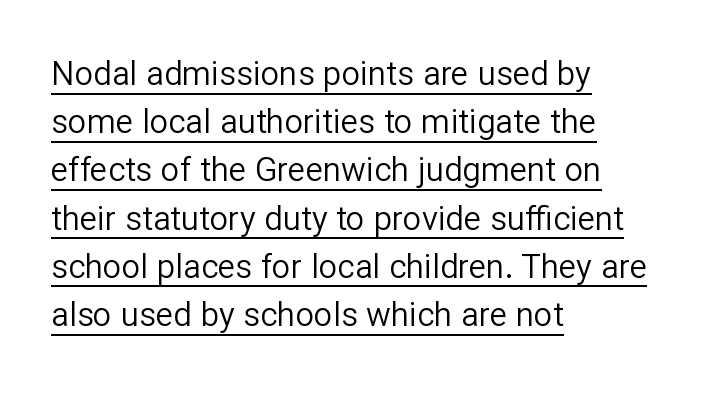
The image shows 33 px regular-weight sans-serif type, upright; set left-aligned, normal line spacing (1.46x), normal letter spacing, underlined; low stroke contrast and a medium x-height.
